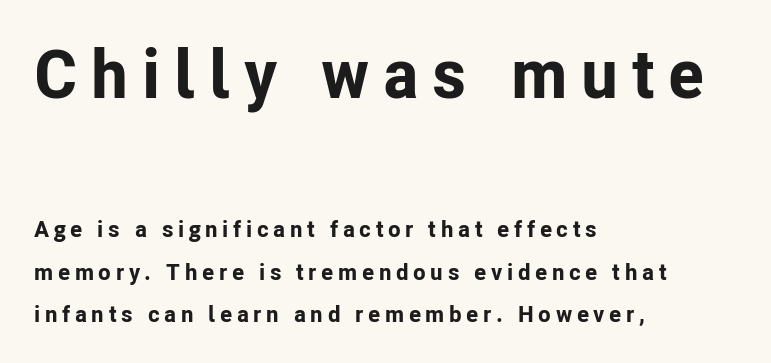
Do the characters align in a grid? No, the font is proportional. Bare-footed words on every line. Does the type have serifs? No, each stem ends abruptly. These lines stack with their left ends in a neat column. Large over small — that's the arrangement of the two blocks here. Designer's note — italics off, roman on.
